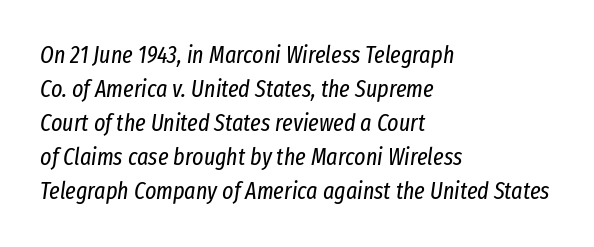
Q: Is the text bold? A: No.
Q: Is the text italic (slanted)? A: Yes, it leans right by about 8 degrees.
Q: Is the text underlined? A: No.
Q: How is the paragraph aligned? A: Left-aligned.
Q: Is the spacing between letters normal or unusually wide? A: Normal.
Q: Is the spacing between lines tight, normal or loose? A: Normal.
